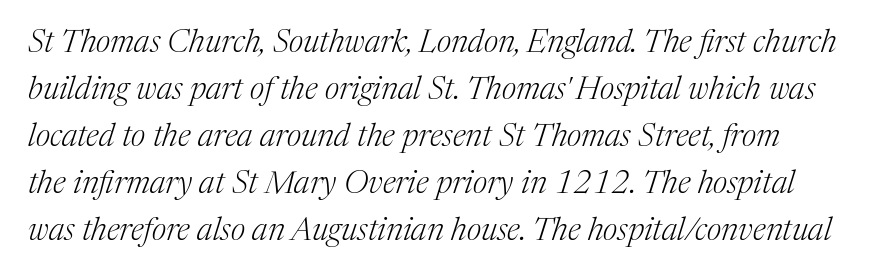
{"serif": "yes", "italic": "yes", "lean": "right", "slant_degrees": 17, "bold": "no", "weight": "light", "width": "normal", "stroke_contrast": "medium", "x_height": "medium", "monospaced": "no", "underline": "no", "line_spacing": "normal", "line_spacing_ratio": 1.47, "letter_spacing": "normal", "letter_spacing_em": 0.0, "glyph_px": 32}
